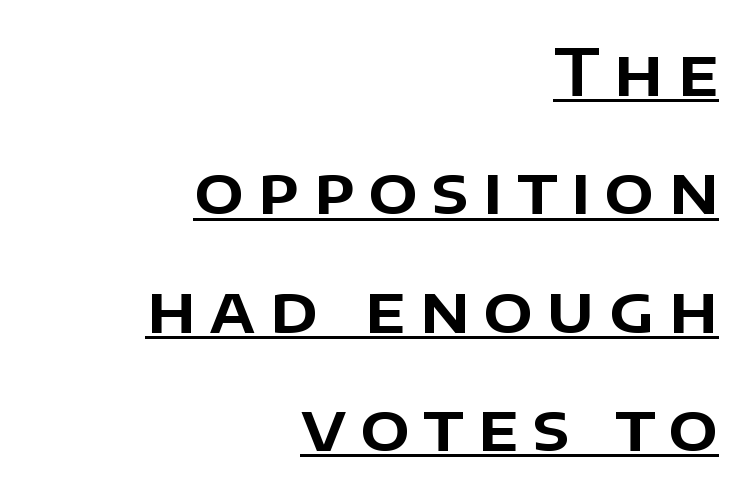
{"serif": "no", "italic": "no", "width": "normal", "stroke_contrast": "low", "x_height": "large", "monospaced": "no", "underline": "yes", "align": "right", "line_spacing_ratio": 1.82, "letter_spacing": "wide", "letter_spacing_em": 0.21, "glyph_px": 65}
